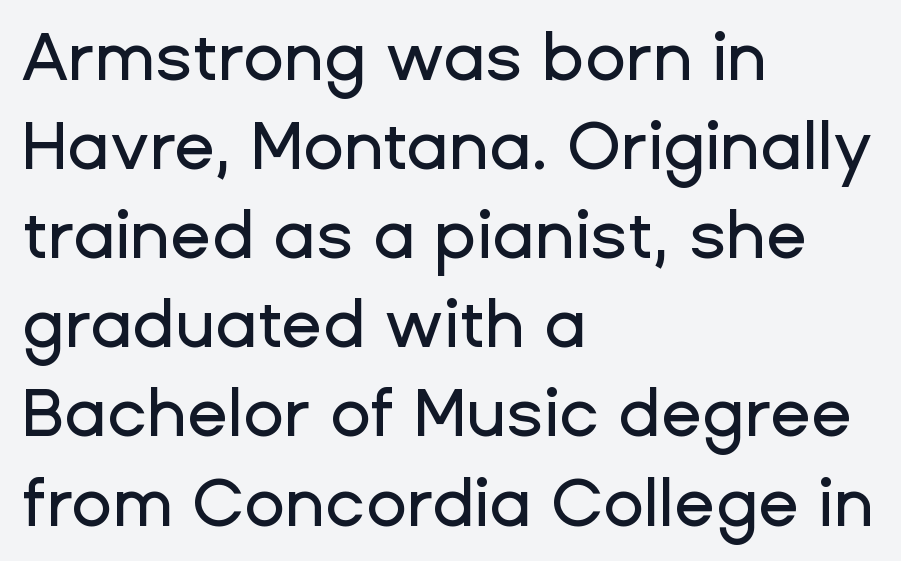
Compared with typical paragraphs, the rows here are spaced about the same. The compositor pushed each line to the left boundary. Varying glyph widths throughout — classic text-font behaviour. Underline: absent.
